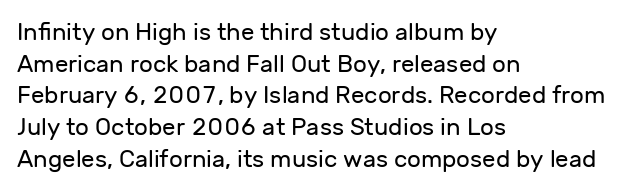
Leftover space on each line is placed entirely after the last word. The typesetting does not lean heavy: it is not bold. Honestly, the letter spacing is just normal — you wouldn't notice it. Underline: absent. If you drew a line through each stem, it would be perfectly vertical.
